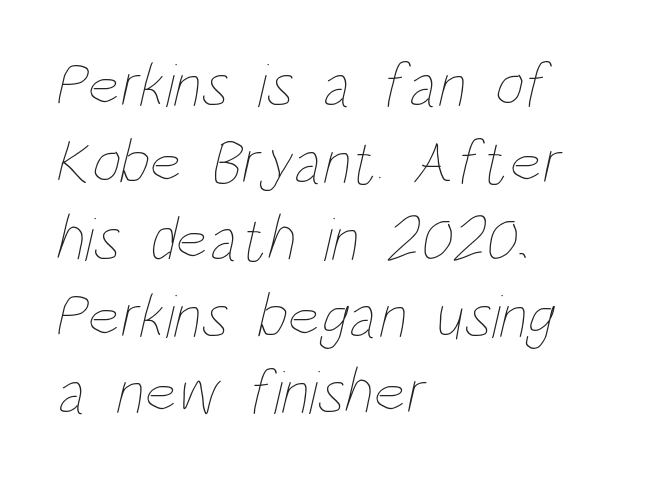
The image shows 63 px thin, condensed type; set left-aligned, line spacing 1.22x, normal letter spacing, not underlined; low stroke contrast and a large x-height.
